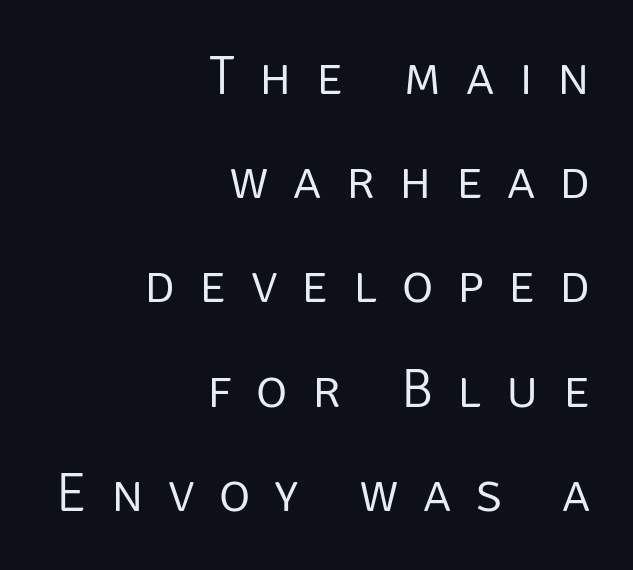
{"serif": "no", "italic": "no", "bold": "no", "weight": "light", "width": "normal", "stroke_contrast": "low", "x_height": "large", "monospaced": "no", "underline": "no", "align": "right", "line_spacing": "loose", "line_spacing_ratio": 1.93, "letter_spacing": "wide", "letter_spacing_em": 0.45, "glyph_px": 54}
